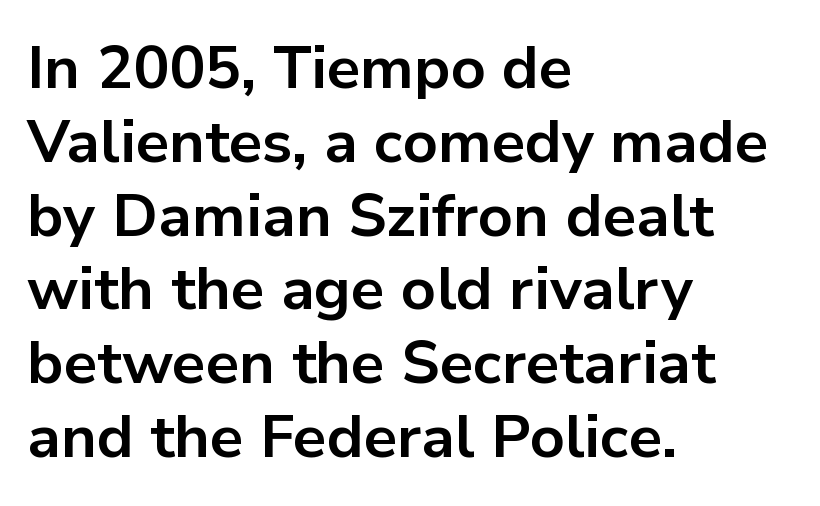
The image shows 60 px bold sans-serif type, upright; set left-aligned, line spacing 1.23x, normal letter spacing, not underlined; low stroke contrast and a medium x-height.
